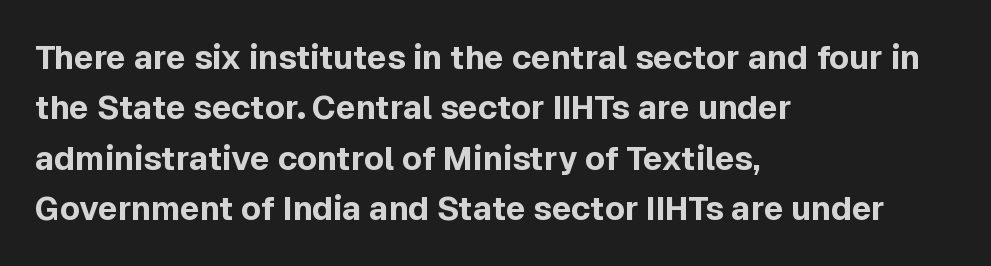
The type is set solid horizontally, with unmodified tracking. These lines are set flush left with a ragged right edge. Decoration check: the copy has no underline. The specimen reads as upright at a glance. A typesetter would call this leading conventional body-copy spacing.
